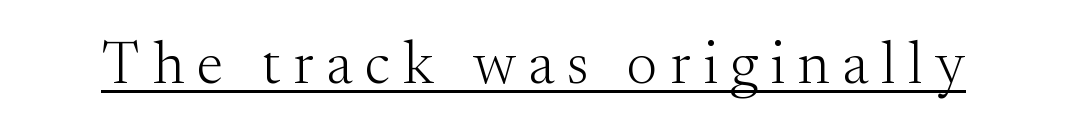
{"serif": "yes", "italic": "no", "bold": "no", "weight": "light", "width": "normal", "stroke_contrast": "medium", "x_height": "small", "monospaced": "no", "underline": "yes", "letter_spacing": "wide", "letter_spacing_em": 0.21, "glyph_px": 60}
